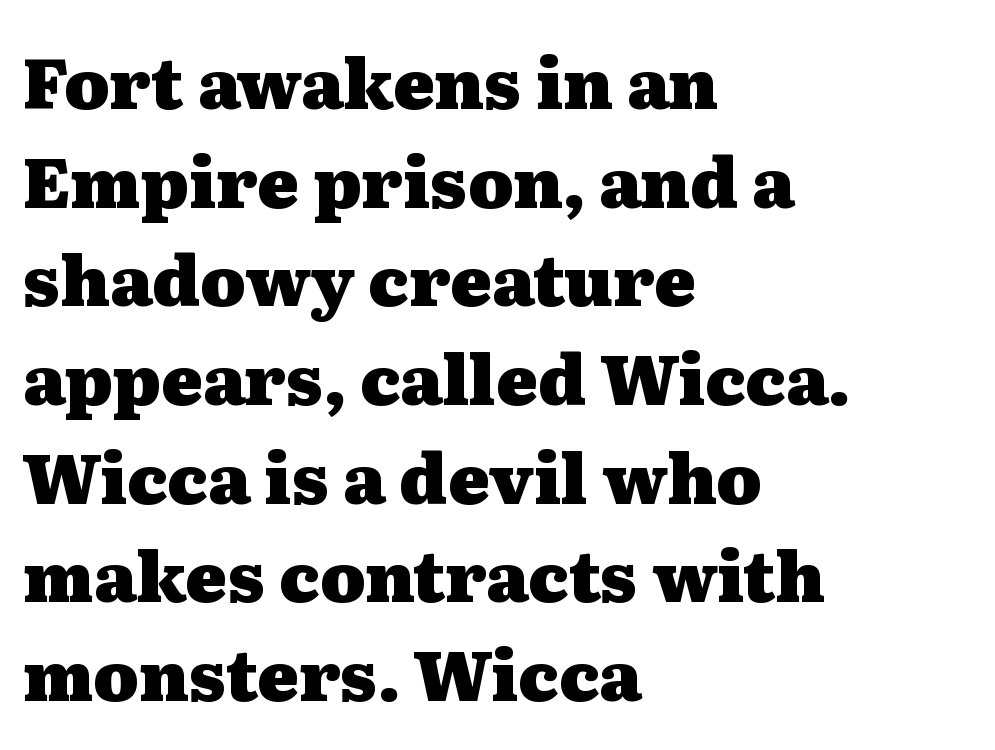
{"serif": "yes", "italic": "no", "bold": "yes", "weight": "heavy", "width": "wide", "stroke_contrast": "medium", "x_height": "medium", "monospaced": "no", "underline": "no", "align": "left", "line_spacing": "normal", "line_spacing_ratio": 1.43, "letter_spacing": "normal", "letter_spacing_em": 0.0, "glyph_px": 69}
